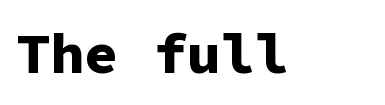
The image shows 57 px bold sans-serif type, upright, monospaced; set normal letter spacing, not underlined; low stroke contrast and a medium x-height.
